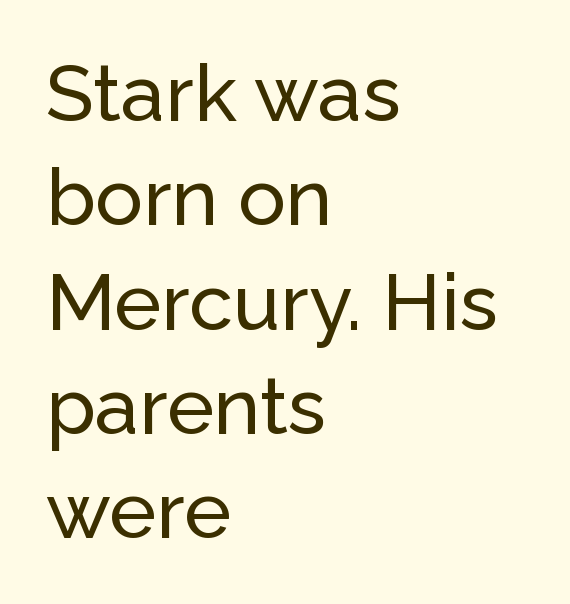
Normally led — the rows are evenly, conventionally spaced. A typesetter would call this proportional, since set widths differ per character. The rag falls on the right side of this text block. Posture: vertical. The tracking reads as untouched default to a designer's eye. Does the type have serifs? No, each stem ends abruptly.
